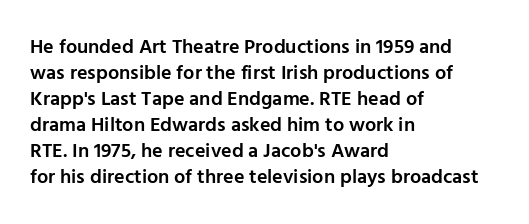
Is there any slant? The stems are plumb. In terms of letterspacing, this is plain default setting. The baseline area is clear. The passage is arranged the way most books set body copy — flush left.
